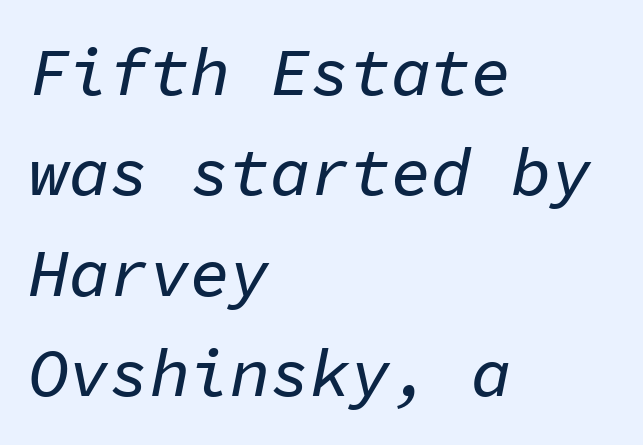
Q: Is the text italic (slanted)? A: Yes, it leans right by about 11 degrees.
Q: Is the text underlined? A: No.
Q: How is the paragraph aligned? A: Left-aligned.
Q: Is the spacing between letters normal or unusually wide? A: Normal.
Q: Is the spacing between lines tight, normal or loose? A: Normal.
Q: Width (condensed, normal, or wide)? A: Normal.
Q: Stroke contrast? A: Low.
Q: x-height? A: Medium.
Q: Monospaced? A: Yes.
